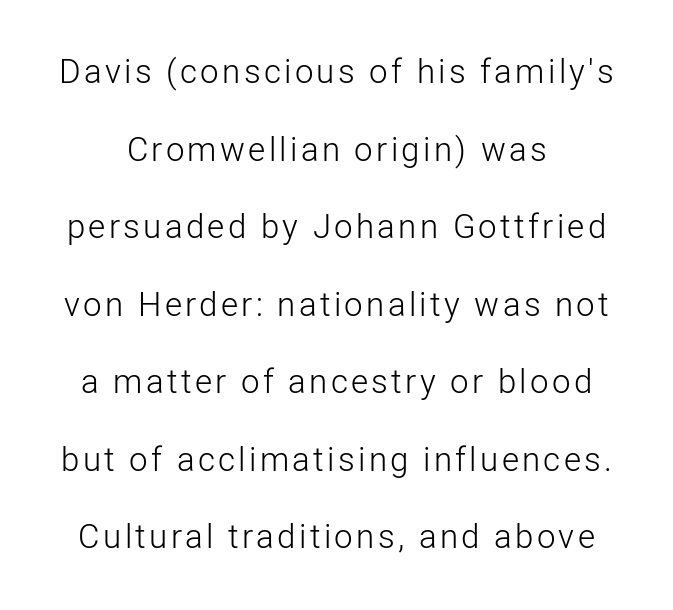
Every character sits straight up, as roman type does. Descender tails drop into unmarked territory. Think of a printed novel: that variable character pitch is what you see here. No feet cap the strokes, marking this as sans-serif type. The letters look calm and open, with moderate or lighter stems. Summary of vertical rhythm: relaxed, with wide interline spacing.
